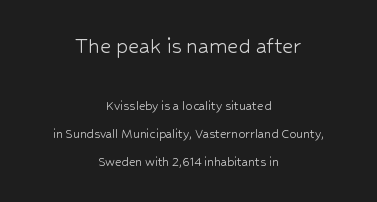
The image shows 24 px text type, upright; set centered, loose line spacing (2.0x), normal letter spacing, not underlined; the first (top) block is 1.71x larger.
